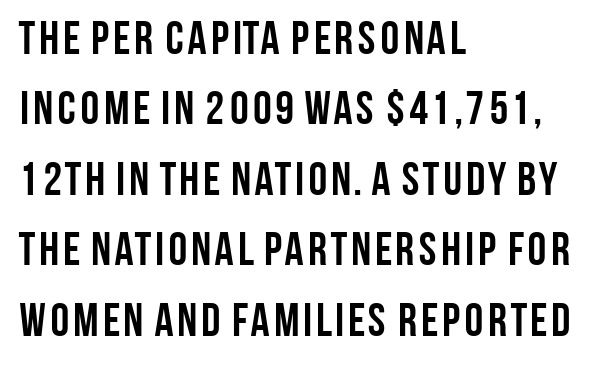
Q: Is the text bold? A: Yes.
Q: Is the text italic (slanted)? A: No, it is upright.
Q: Is the typeface a serif or a sans-serif typeface? A: Sans-serif.
Q: Is the text underlined? A: No.
Q: How is the paragraph aligned? A: Left-aligned.
Q: Is the spacing between letters normal or unusually wide? A: Normal.
Q: Is the spacing between lines tight, normal or loose? A: Normal.
Q: Width (condensed, normal, or wide)? A: Condensed.
Q: Stroke contrast? A: Low.
Q: x-height? A: Large.
Q: Monospaced? A: No.
